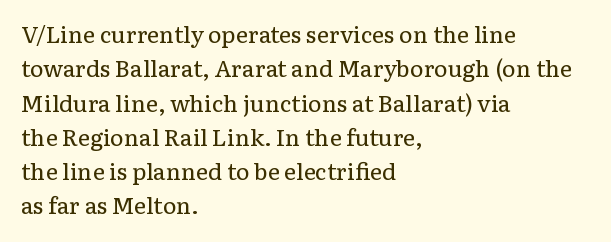
Q: Is the text bold? A: No.
Q: Is the text italic (slanted)? A: No, it is upright.
Q: Is the text underlined? A: No.
Q: How is the paragraph aligned? A: Left-aligned.
Q: Is the spacing between letters normal or unusually wide? A: Normal.
Q: Is the spacing between lines tight, normal or loose? A: Normal.
